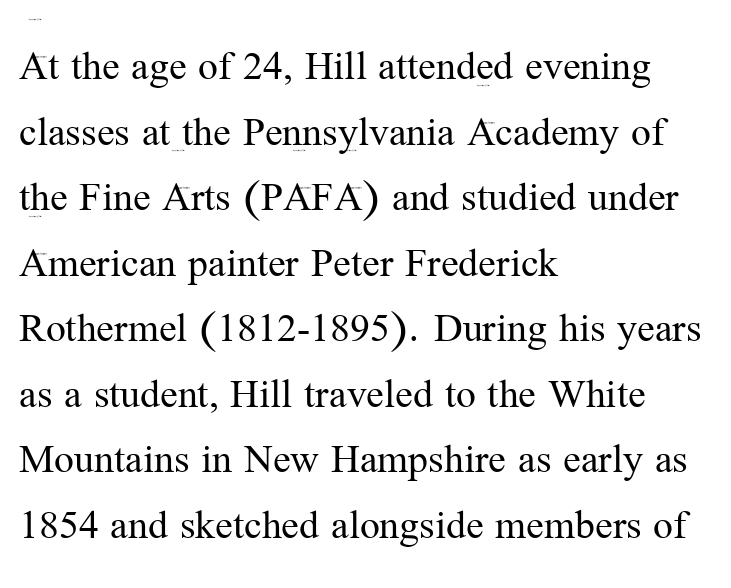
Proportional: the letters do not fall into vertical columns. Evenly set lines give the paragraph a standard silhouette. The foot of each line stays bare and open. The typeface has the unassuming heft of standard copy or less.
